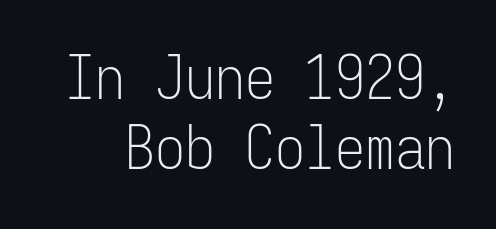
Q: Is the text bold? A: No.
Q: Is the text italic (slanted)? A: No, it is upright.
Q: Is the typeface a serif or a sans-serif typeface? A: Sans-serif.
Q: Is the text underlined? A: No.
Q: Is the spacing between letters normal or unusually wide? A: Normal.
Q: Width (condensed, normal, or wide)? A: Condensed.
Q: Stroke contrast? A: Low.
Q: x-height? A: Medium.
Q: Monospaced? A: Yes.
